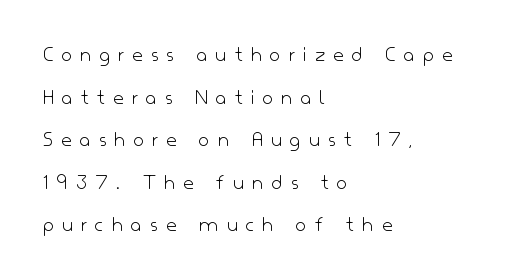
Q: Is the text bold? A: No.
Q: Is the text italic (slanted)? A: No, it is upright.
Q: Is the text underlined? A: No.
Q: How is the paragraph aligned? A: Left-aligned.
Q: Is the spacing between letters normal or unusually wide? A: Unusually wide.
